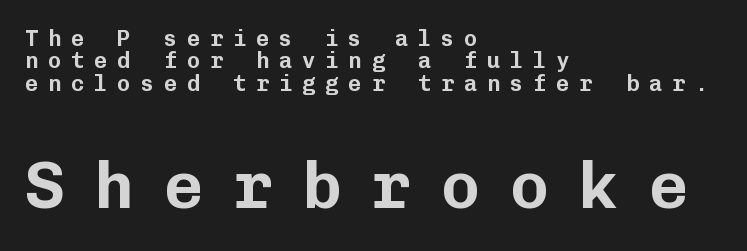
{"serif": "no", "italic": "no", "width": "normal", "stroke_contrast": "low", "x_height": "medium", "monospaced": "yes", "underline": "no", "align": "left", "line_spacing": "tight", "line_spacing_ratio": 1.02, "letter_spacing": "wide", "letter_spacing_em": 0.45, "larger_block": "second", "size_ratio": 3.0, "glyph_px": 66}
